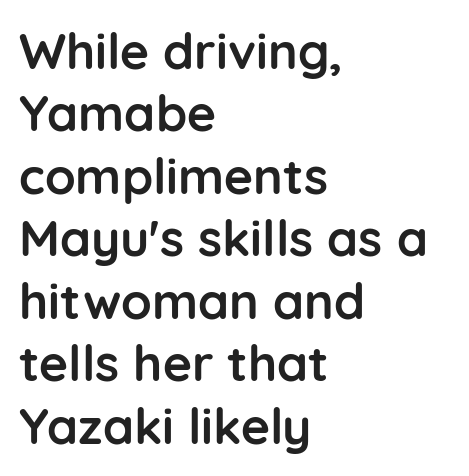
{"serif": "no", "italic": "no", "bold": "yes", "weight": "semibold", "width": "normal", "stroke_contrast": "low", "x_height": "medium", "monospaced": "no", "underline": "no", "align": "left", "line_spacing": "normal", "line_spacing_ratio": 1.25, "letter_spacing": "normal", "letter_spacing_em": 0.0, "glyph_px": 50}
